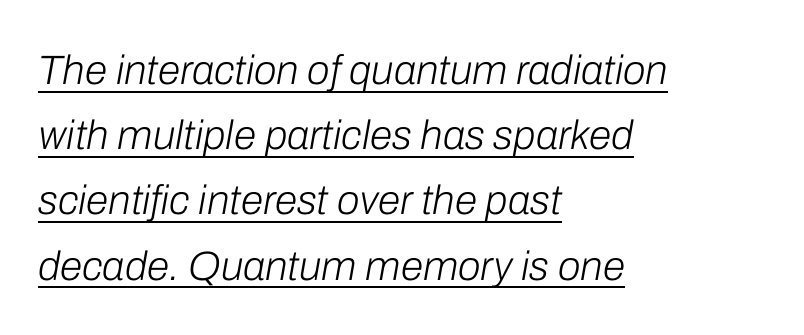
Every word sits above its own underline. The face looks like a standard text weight, possibly lighter. The designer left line spacing at the default. The face used here is rendered with its standard letterfit. Is this a fixed-width face? No — the glyphs have proportional, varying widths. Left-aligned paragraph, ragged on the right.
